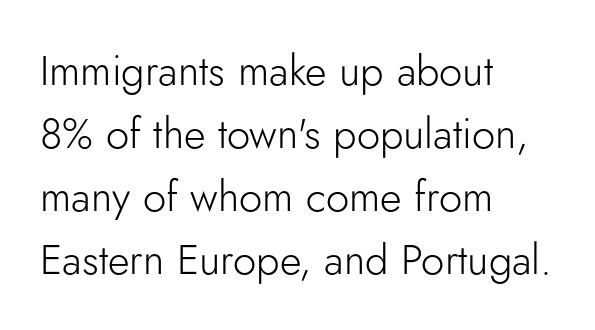
Q: Is the text bold? A: No.
Q: Is the text italic (slanted)? A: No, it is upright.
Q: Is the typeface a serif or a sans-serif typeface? A: Sans-serif.
Q: Is the text underlined? A: No.
Q: How is the paragraph aligned? A: Left-aligned.
Q: Is the spacing between letters normal or unusually wide? A: Normal.
Q: Is the spacing between lines tight, normal or loose? A: Normal.
Q: Width (condensed, normal, or wide)? A: Normal.
Q: Stroke contrast? A: Low.
Q: x-height? A: Small.
Q: Monospaced? A: No.
